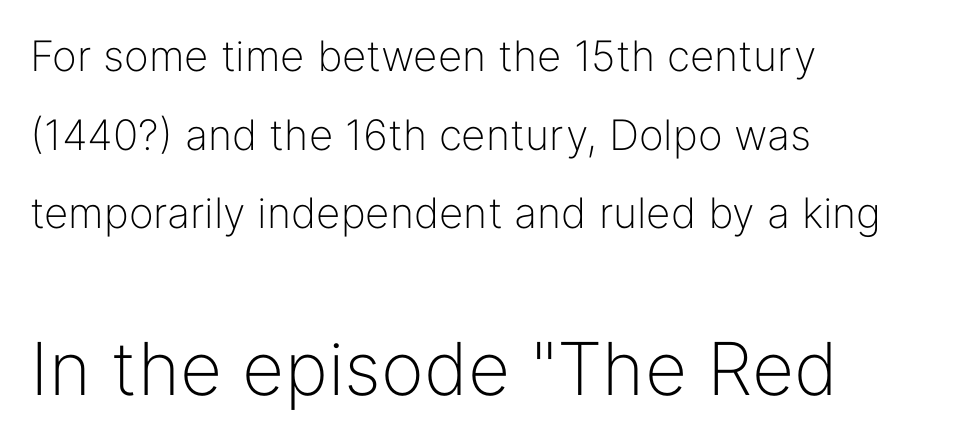
Leftover space on each line is placed entirely after the last word. Inter-character spacing is left at the font's built-in metrics. The strokes carry an ordinary text weight at most. The foot of each line stays bare and open. The typography opts for an upright posture over an oblique one. Think of a printed novel: that variable character pitch is what you see here.
